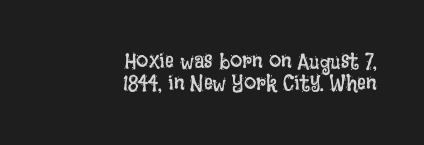
{"italic": "no", "bold": "no", "underline": "no", "align": "right", "line_spacing": "tight", "line_spacing_ratio": 0.99, "letter_spacing": "normal", "letter_spacing_em": 0.0, "glyph_px": 22}
